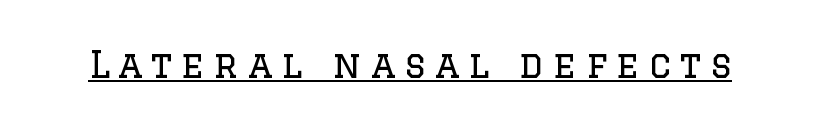
Has an underline been added? It has. Tracking here is generous; glyphs stand well apart from one another. The letters stand straight up with perfectly vertical stems. Caption: face not bold, strokes unweighted.
